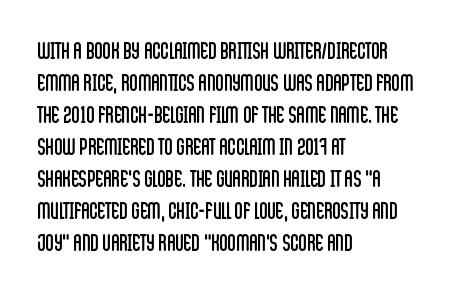
The image shows 23 px text type, upright; set left-aligned, normal line spacing (1.39x), normal letter spacing, not underlined.
